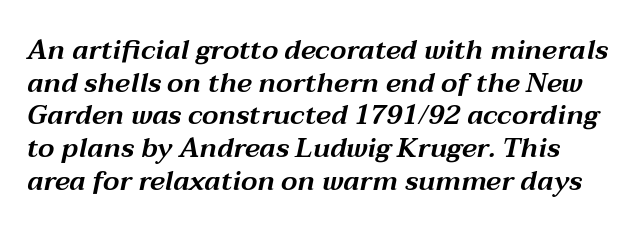
The image shows 27 px text type, italic (leaning right); set line spacing 1.21x, normal letter spacing, not underlined.
